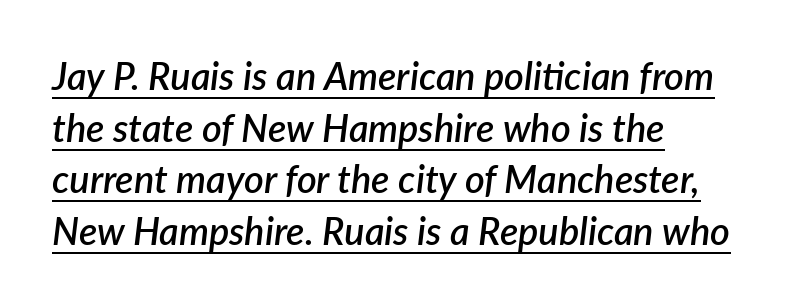
Q: Is the text bold? A: Semi-bold.
Q: Is the text italic (slanted)? A: Yes, it leans right by about 7 degrees.
Q: Is the text underlined? A: Yes.
Q: How is the paragraph aligned? A: Left-aligned.
Q: Is the spacing between letters normal or unusually wide? A: Normal.
Q: Is the spacing between lines tight, normal or loose? A: Normal.
Q: Width (condensed, normal, or wide)? A: Normal.
Q: Stroke contrast? A: Low.
Q: x-height? A: Medium.
Q: Monospaced? A: No.
